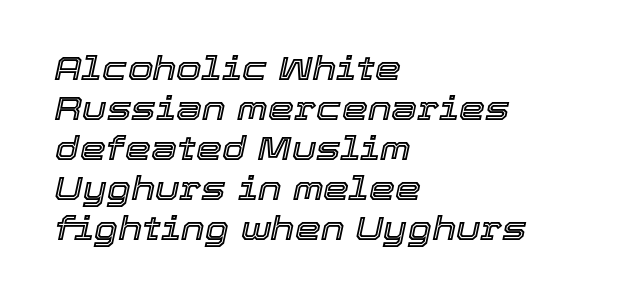
Q: Is the text italic (slanted)? A: Yes, it leans right by about 12 degrees.
Q: Is the text underlined? A: No.
Q: How is the paragraph aligned? A: Left-aligned.
Q: Is the spacing between letters normal or unusually wide? A: Normal.
Q: Width (condensed, normal, or wide)? A: Normal.
Q: x-height? A: Medium.
Q: Monospaced? A: No.
